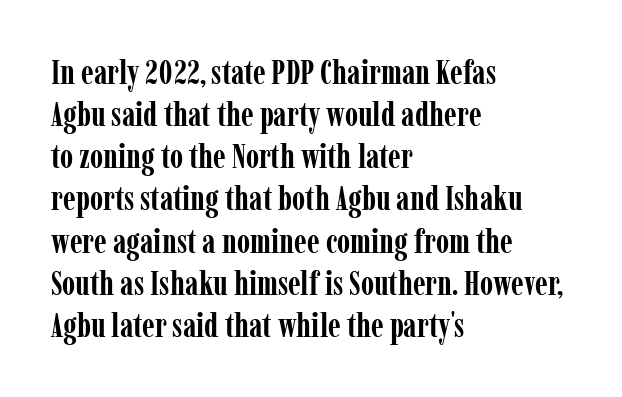
{"serif": "yes", "italic": "no", "bold": "yes", "weight": "semibold", "width": "condensed", "stroke_contrast": "low", "x_height": "medium", "monospaced": "no", "underline": "no", "align": "left", "line_spacing_ratio": 1.24, "letter_spacing": "normal", "letter_spacing_em": 0.0, "glyph_px": 34}
